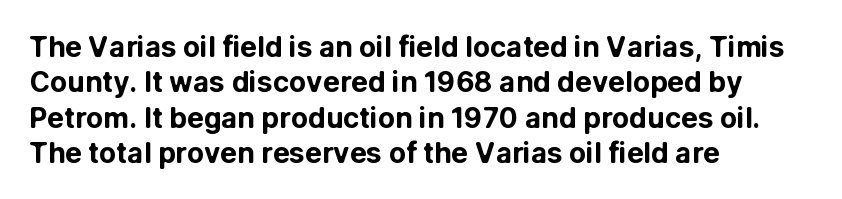
Q: Is the text bold? A: Yes.
Q: Is the text italic (slanted)? A: No, it is upright.
Q: Is the typeface a serif or a sans-serif typeface? A: Sans-serif.
Q: Is the text underlined? A: No.
Q: How is the paragraph aligned? A: Left-aligned.
Q: Is the spacing between letters normal or unusually wide? A: Normal.
Q: Is the spacing between lines tight, normal or loose? A: Normal.
Q: Width (condensed, normal, or wide)? A: Normal.
Q: Stroke contrast? A: Low.
Q: x-height? A: Medium.
Q: Monospaced? A: No.
